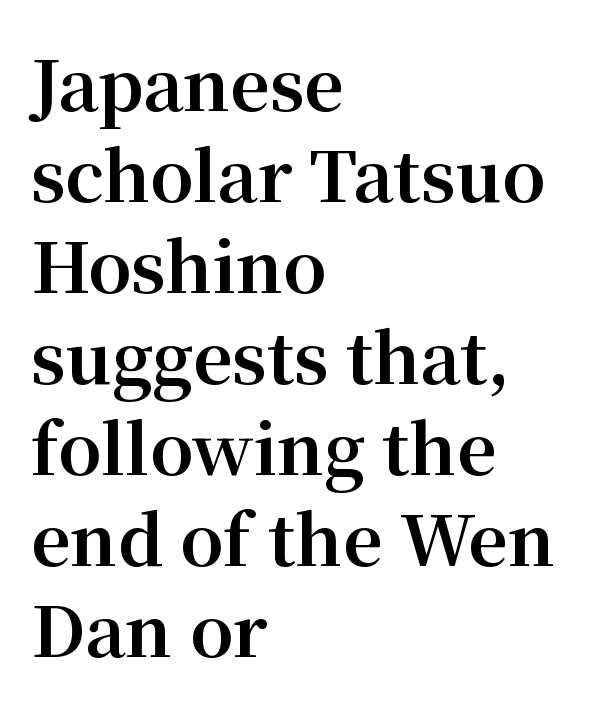
Q: Is the text bold? A: Yes.
Q: Is the text italic (slanted)? A: No, it is upright.
Q: Is the typeface a serif or a sans-serif typeface? A: Serif.
Q: Is the text underlined? A: No.
Q: How is the paragraph aligned? A: Left-aligned.
Q: Is the spacing between letters normal or unusually wide? A: Normal.
Q: Is the spacing between lines tight, normal or loose? A: Normal.
Q: Width (condensed, normal, or wide)? A: Normal.
Q: Stroke contrast? A: Medium.
Q: x-height? A: Medium.
Q: Monospaced? A: No.
